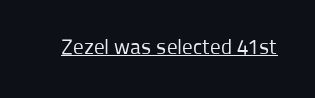
Q: Is the text bold? A: No.
Q: Is the text italic (slanted)? A: No, it is upright.
Q: Is the text underlined? A: Yes.
Q: Is the spacing between letters normal or unusually wide? A: Normal.
